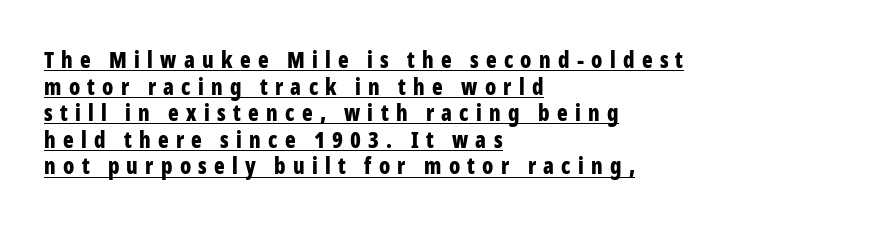
Q: Is the text bold? A: Yes.
Q: Is the text italic (slanted)? A: No, it is upright.
Q: Is the text underlined? A: Yes.
Q: How is the paragraph aligned? A: Left-aligned.
Q: Is the spacing between letters normal or unusually wide? A: Unusually wide.
